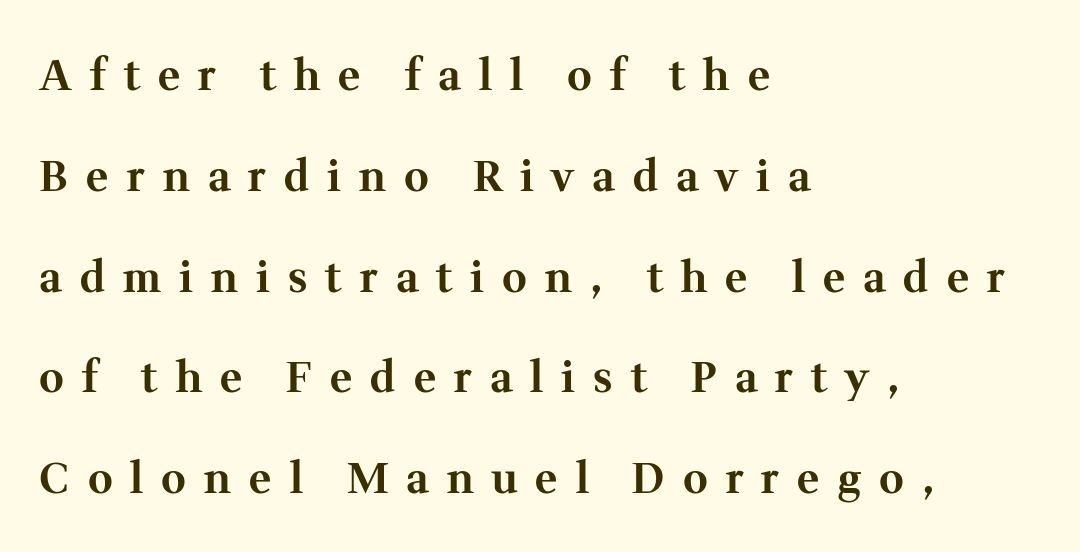
The image shows 42 px bold serif type, upright; set left-aligned, loose line spacing (2.4x), unusually wide letter spacing (+0.43 em), not underlined; medium stroke contrast and a medium x-height.
